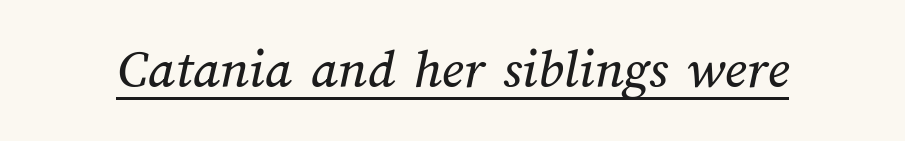
Q: Is the text underlined? A: Yes.
Q: Is the spacing between letters normal or unusually wide? A: Normal.
Q: Width (condensed, normal, or wide)? A: Normal.
Q: Stroke contrast? A: Medium.
Q: x-height? A: Medium.
Q: Monospaced? A: No.
